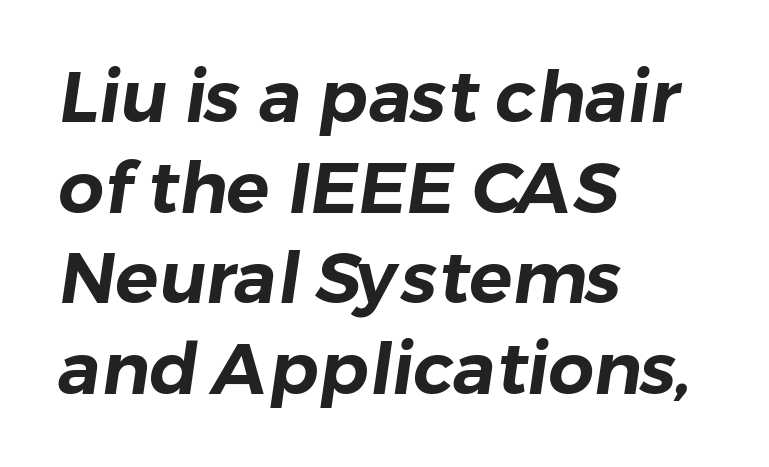
The image shows 72 px sans-serif type; set left-aligned, normal line spacing (1.26x), normal letter spacing, not underlined; low stroke contrast and a medium x-height.
